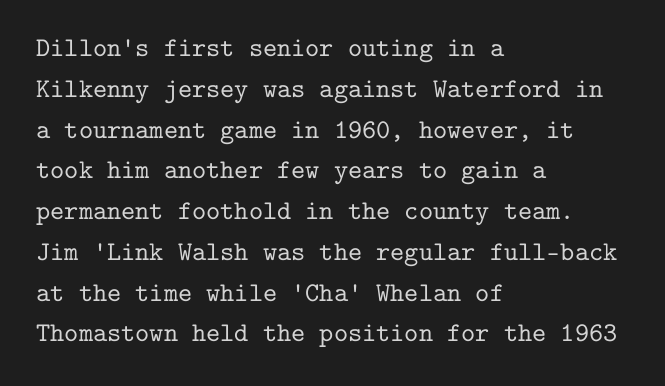
The typography opts for an upright posture over an oblique one. Descenders hang freely into open space. The rag falls on the right side of this text block. No extra tracking has been applied to these lines. Does the leading feel generous? No, just average.
